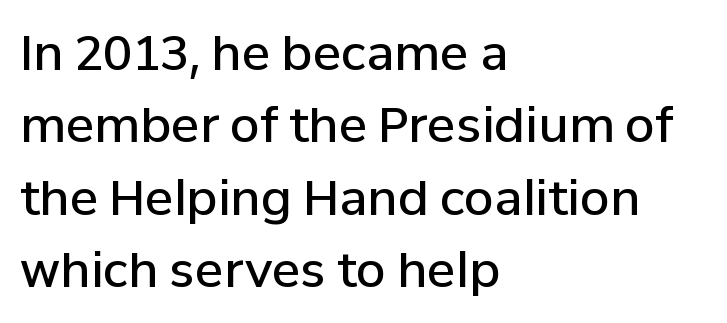
Here the glyphs are tracked normally, forming tight word shapes. Vertically, the passage feels balanced, rows spaced as you'd expect. Check where the strokes stop: nothing finishes them off — pure sans. The sample has been set in demibold, a notch under bold.
